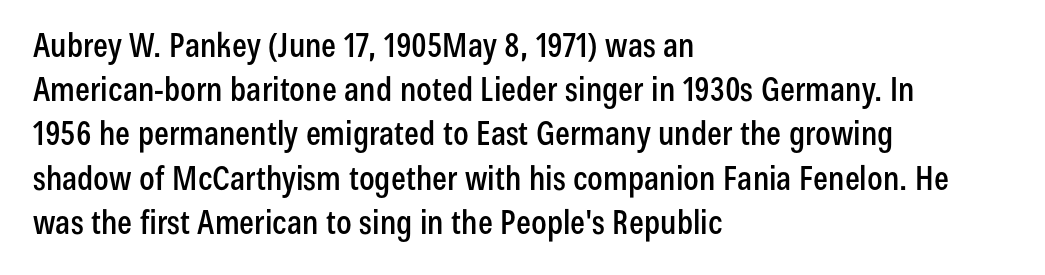
{"serif": "no", "italic": "no", "width": "condensed", "stroke_contrast": "low", "x_height": "medium", "monospaced": "no", "underline": "no", "align": "left", "line_spacing": "normal", "line_spacing_ratio": 1.34, "letter_spacing": "normal", "letter_spacing_em": 0.0, "glyph_px": 33}
